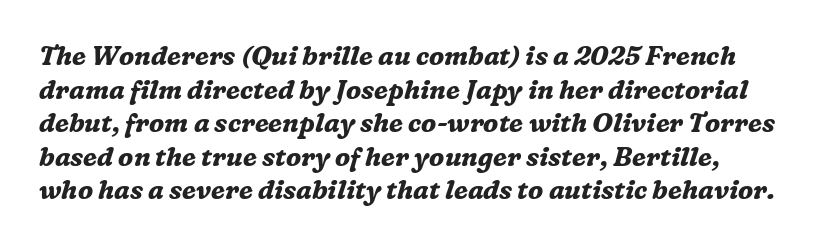
The image shows 26 px bold type, italic (leaning right); set normal line spacing (1.29x), normal letter spacing, not underlined.
